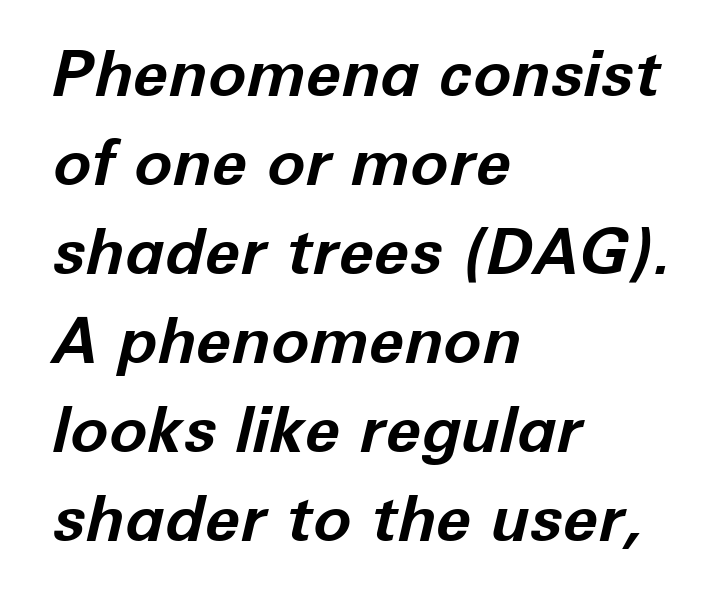
The gaps between neighbouring characters are ordinary and unremarkable. Tall strokes in this sample are angled rather than plumb. The rag falls on the right side of this text block. The space beneath each line is pristine and unruled. Compared with an ordinary text face, these strokes are far heavier — a full bold.
